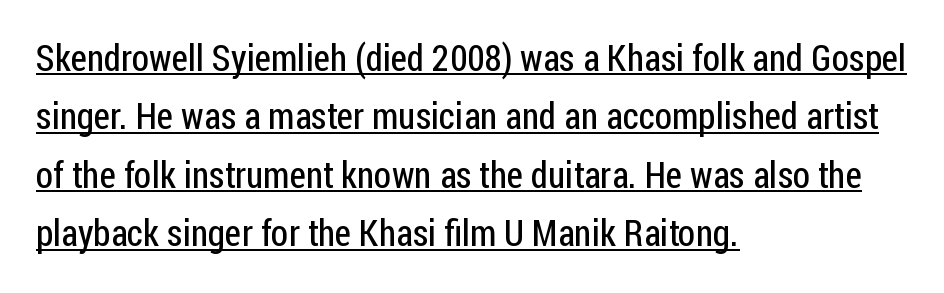
{"serif": "no", "italic": "no", "bold": "no", "weight": "regular", "width": "condensed", "stroke_contrast": "low", "x_height": "medium", "monospaced": "no", "underline": "yes", "align": "left", "line_spacing": "normal", "line_spacing_ratio": 1.58, "letter_spacing": "normal", "letter_spacing_em": 0.0, "glyph_px": 37}
